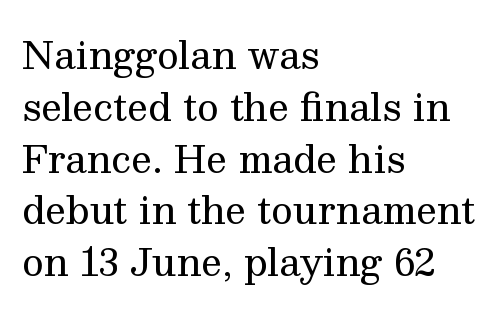
Q: Is the text bold? A: No.
Q: Is the text italic (slanted)? A: No, it is upright.
Q: Is the typeface a serif or a sans-serif typeface? A: Serif.
Q: Is the text underlined? A: No.
Q: How is the paragraph aligned? A: Left-aligned.
Q: Is the spacing between letters normal or unusually wide? A: Normal.
Q: Is the spacing between lines tight, normal or loose? A: Normal.
Q: Width (condensed, normal, or wide)? A: Normal.
Q: Stroke contrast? A: Medium.
Q: x-height? A: Medium.
Q: Monospaced? A: No.
